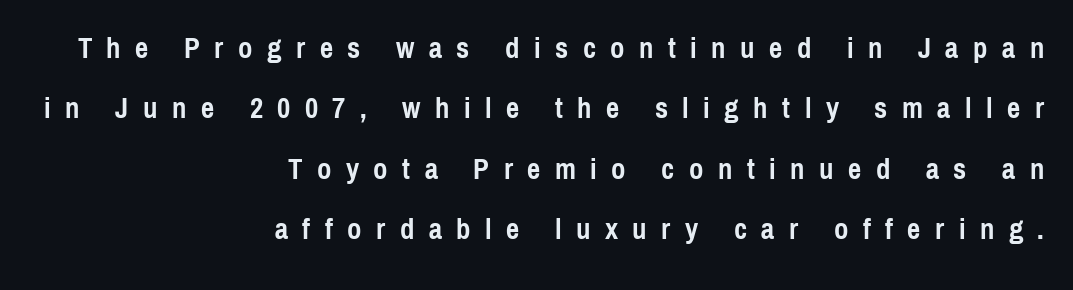
{"serif": "no", "italic": "no", "bold": "yes", "weight": "semibold", "width": "condensed", "x_height": "medium", "monospaced": "no", "underline": "no", "align": "right", "line_spacing": "loose", "line_spacing_ratio": 2.08, "letter_spacing": "wide", "letter_spacing_em": 0.5, "glyph_px": 29}
